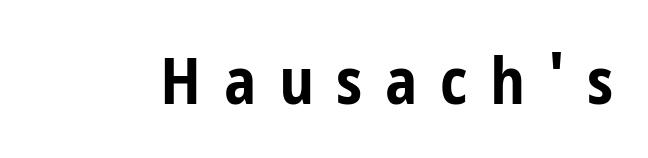
Anything drawn beneath the words? Only blank space. Its strokes are broad and dark, the hallmark of bold type. Each letter keeps its own natural width here, so spacing adapts to shape. Italic: no, the glyphs are upright roman. The characters display no serif detailing; their extremities are plain.
